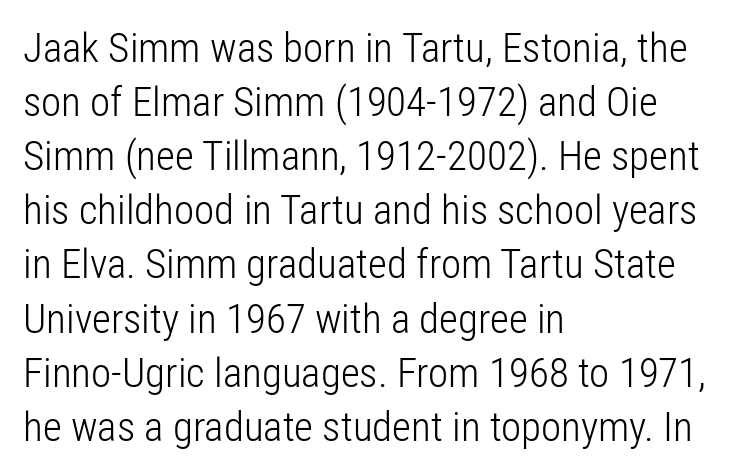
Q: Is the text bold? A: No.
Q: Is the text italic (slanted)? A: No, it is upright.
Q: Is the typeface a serif or a sans-serif typeface? A: Sans-serif.
Q: Is the text underlined? A: No.
Q: How is the paragraph aligned? A: Left-aligned.
Q: Is the spacing between letters normal or unusually wide? A: Normal.
Q: Is the spacing between lines tight, normal or loose? A: Normal.
Q: Width (condensed, normal, or wide)? A: Condensed.
Q: Stroke contrast? A: Low.
Q: x-height? A: Medium.
Q: Monospaced? A: No.
